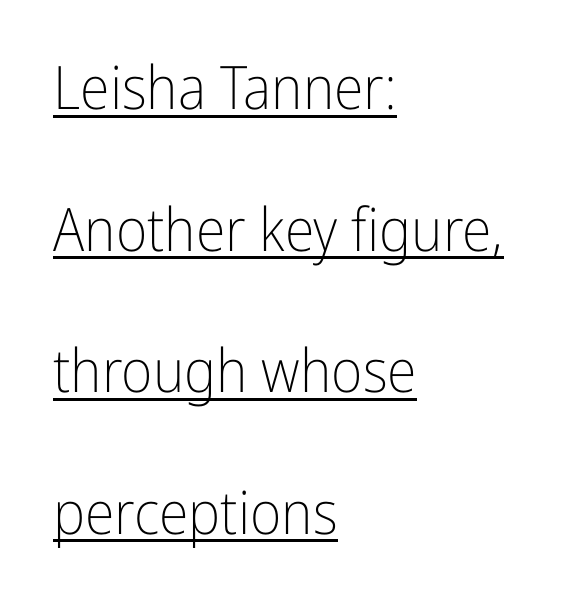
{"serif": "no", "italic": "no", "bold": "no", "weight": "light", "width": "condensed", "stroke_contrast": "low", "x_height": "medium", "monospaced": "no", "underline": "yes", "align": "left", "line_spacing": "loose", "line_spacing_ratio": 2.36, "letter_spacing": "normal", "letter_spacing_em": 0.0, "glyph_px": 60}
